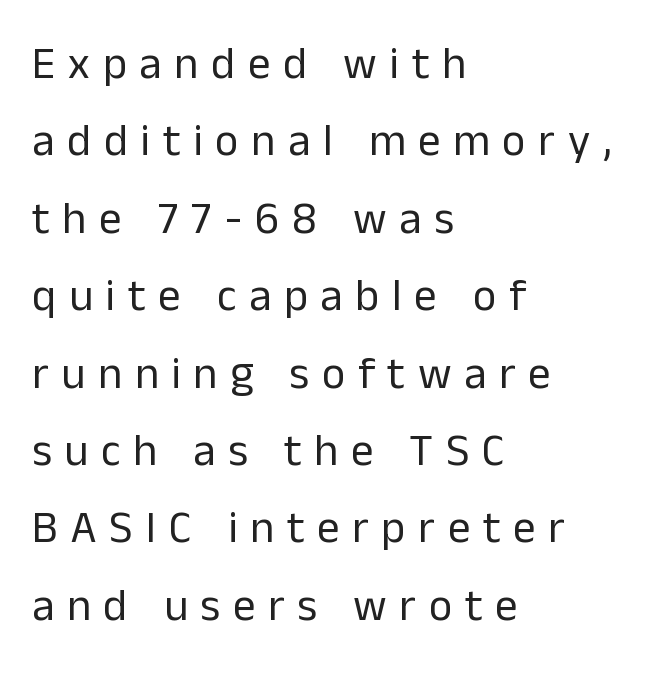
The image shows 45 px regular-weight sans-serif type, upright; set left-aligned, line spacing 1.72x, unusually wide letter spacing (+0.28 em), not underlined; low stroke contrast and a medium x-height.
